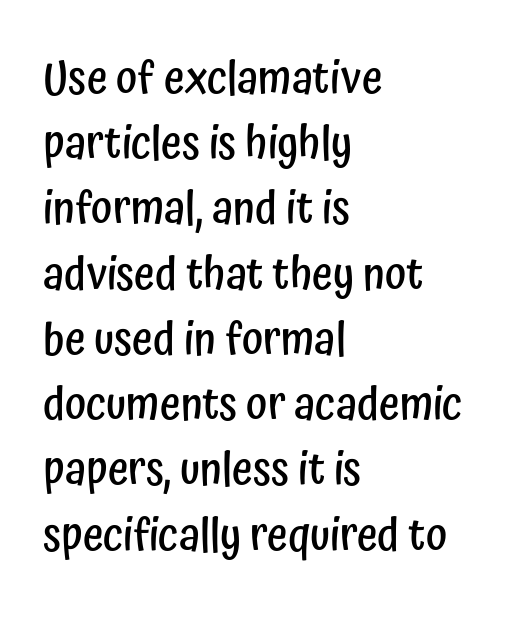
Q: Is the text bold? A: Semi-bold.
Q: Is the text italic (slanted)? A: No, it is upright.
Q: Is the typeface a serif or a sans-serif typeface? A: Sans-serif.
Q: Is the text underlined? A: No.
Q: How is the paragraph aligned? A: Left-aligned.
Q: Is the spacing between letters normal or unusually wide? A: Normal.
Q: Is the spacing between lines tight, normal or loose? A: Normal.
Q: Width (condensed, normal, or wide)? A: Condensed.
Q: Stroke contrast? A: Low.
Q: x-height? A: Medium.
Q: Monospaced? A: No.
